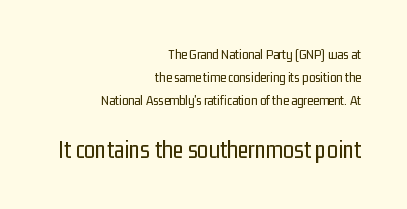
Q: Is the text bold? A: No.
Q: Is the text italic (slanted)? A: No, it is upright.
Q: Is the text underlined? A: No.
Q: How is the paragraph aligned? A: Right-aligned.
Q: Is the spacing between letters normal or unusually wide? A: Normal.
Q: Is the spacing between lines tight, normal or loose? A: Normal.
Q: Which block of text is set in a larger size, the first (top) or the second (bottom)? A: The second (bottom) one.
